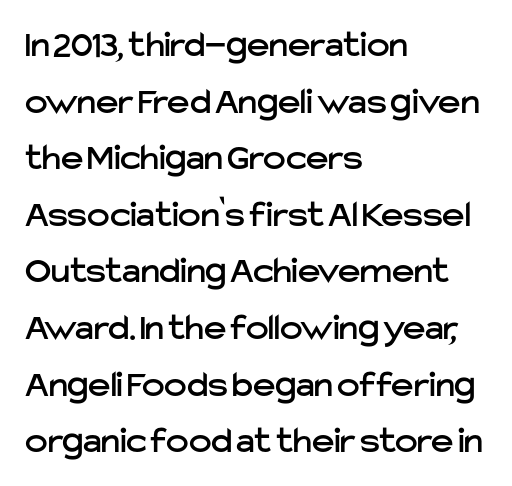
{"serif": "no", "italic": "no", "width": "normal", "stroke_contrast": "low", "x_height": "medium", "monospaced": "no", "underline": "no", "align": "left", "line_spacing": "normal", "line_spacing_ratio": 1.49, "letter_spacing": "normal", "letter_spacing_em": 0.0, "glyph_px": 38}
